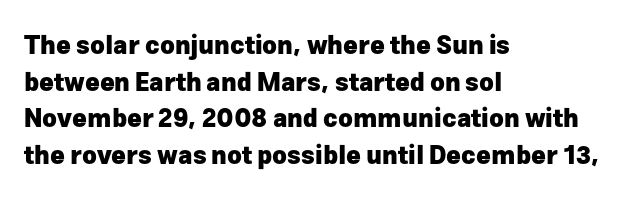
Compared with an ordinary text face, these strokes are far heavier — a full bold. Tall strokes in this sample are plumb rather than angled. Reading down the block, your eye returns to a fixed left position each line. The space directly below the letters is spotless. Leading matches the norm, producing a regular column. The type is set solid horizontally, with unmodified tracking.
